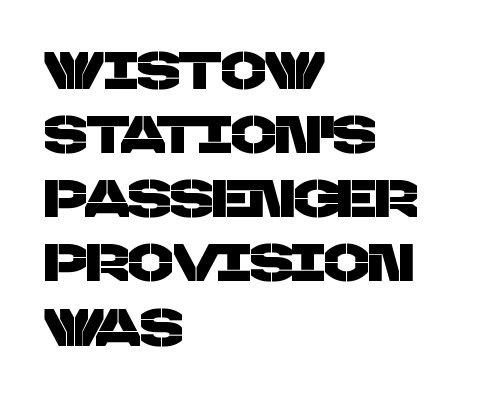
The image shows 53 px sans-serif type; set left-aligned, line spacing 1.21x, normal letter spacing, not underlined; low stroke contrast and a large x-height.
